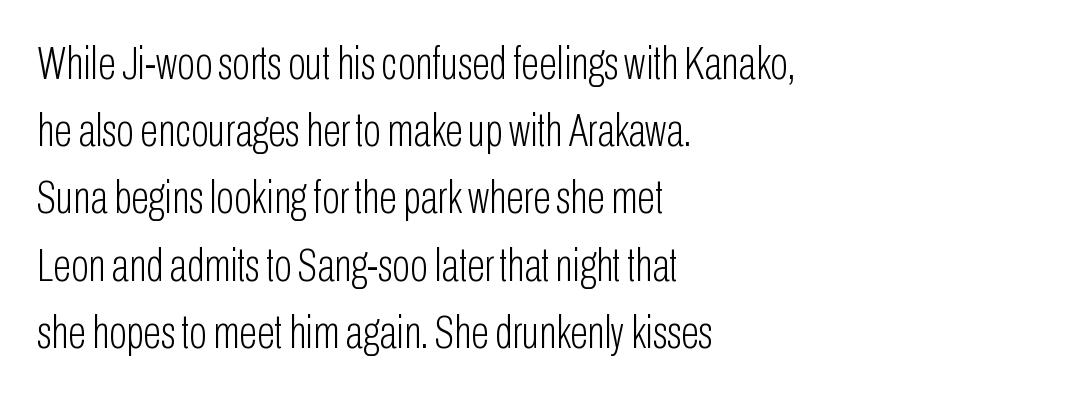
Classification — sans serif. Nothing unusual about the tracking: characters are spaced as the font intends. Any mark beneath the type? The region is blank. Rendered with straight, roman letterforms. Is this a heavy cut? Hardly; it is regular or lighter. Whoever set this chose a conventional vertical rhythm.
